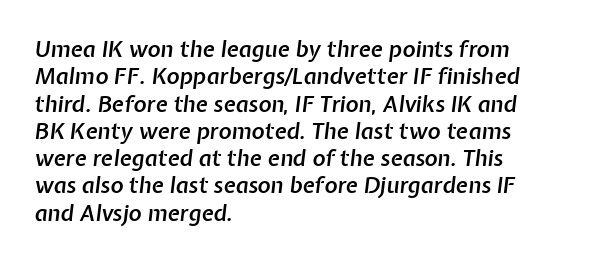
{"italic": "yes", "lean": "right", "slant_degrees": 7, "bold": "semi", "underline": "no", "align": "left", "line_spacing_ratio": 1.24, "letter_spacing": "normal", "letter_spacing_em": 0.0, "glyph_px": 22}
